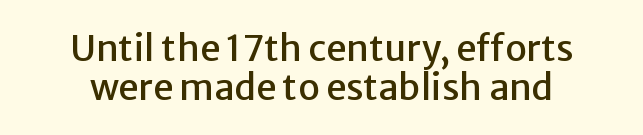
Students, note that the glyphs here touch the page at normal intervals. Serif or sans? Sans — the stroke terminals are bare. Here the designer chose a conventional face with non-uniform glyph widths. If you drew a line through each stem, it would be perfectly vertical.
